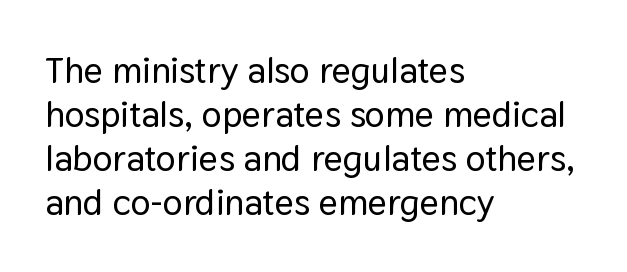
Q: Is the text italic (slanted)? A: No, it is upright.
Q: Is the typeface a serif or a sans-serif typeface? A: Sans-serif.
Q: Is the text underlined? A: No.
Q: How is the paragraph aligned? A: Left-aligned.
Q: Is the spacing between letters normal or unusually wide? A: Normal.
Q: Width (condensed, normal, or wide)? A: Normal.
Q: Stroke contrast? A: Low.
Q: x-height? A: Medium.
Q: Monospaced? A: No.
